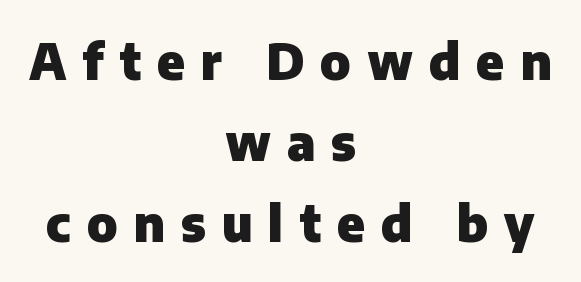
These lines have a slow, spaced-out rhythm from letter to letter. Every row of glyphs is offset so its center matches the block's center. A sans-serif font was chosen for this passage. The vertical gap from one line to the next is medium. Spacing verdict: proportional, widths tailored to each character. These lines carry a lot of weight — the face is fully bold.
